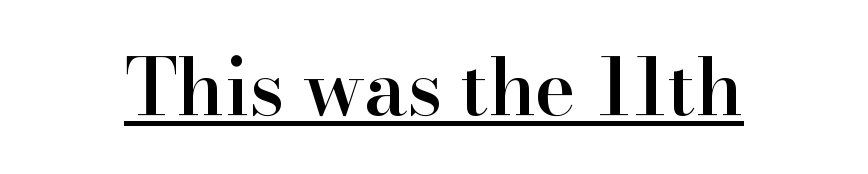
{"serif": "yes", "italic": "no", "bold": "semi", "weight": "semibold", "width": "normal", "stroke_contrast": "high", "x_height": "small", "monospaced": "no", "underline": "yes", "letter_spacing": "normal", "letter_spacing_em": 0.0, "glyph_px": 78}
